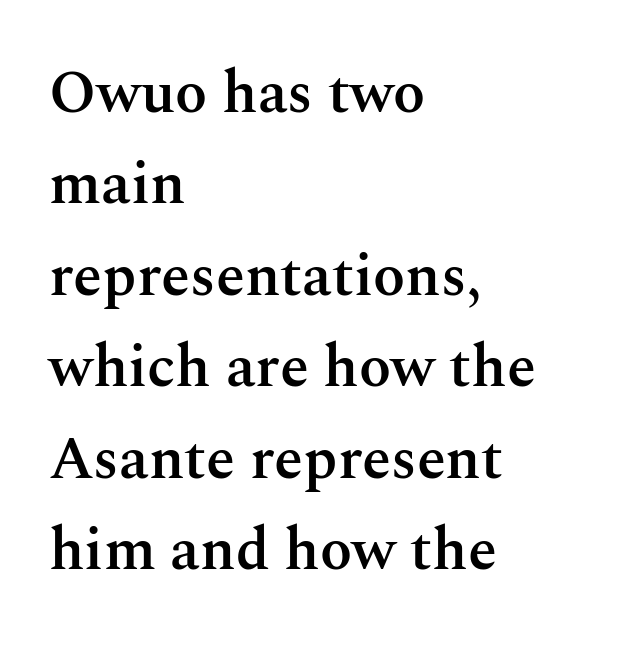
Q: Is the text bold? A: Semi-bold.
Q: Is the text italic (slanted)? A: No, it is upright.
Q: Is the typeface a serif or a sans-serif typeface? A: Serif.
Q: Is the text underlined? A: No.
Q: How is the paragraph aligned? A: Left-aligned.
Q: Is the spacing between letters normal or unusually wide? A: Normal.
Q: Is the spacing between lines tight, normal or loose? A: Normal.
Q: Width (condensed, normal, or wide)? A: Normal.
Q: Stroke contrast? A: Medium.
Q: x-height? A: Medium.
Q: Monospaced? A: No.
